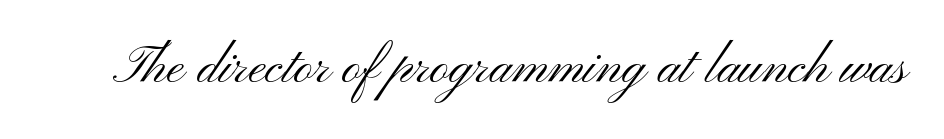
The image shows 52 px light, wide sans-serif type; set normal letter spacing, not underlined; medium stroke contrast and a small x-height.
